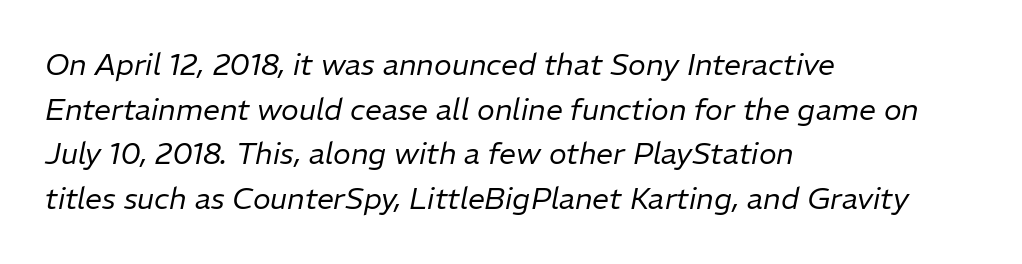
{"italic": "yes", "lean": "right", "slant_degrees": 11, "bold": "no", "weight": "regular", "width": "normal", "stroke_contrast": "low", "x_height": "medium", "monospaced": "no", "underline": "no", "align": "left", "line_spacing": "normal", "line_spacing_ratio": 1.49, "letter_spacing": "normal", "letter_spacing_em": 0.0, "glyph_px": 30}
